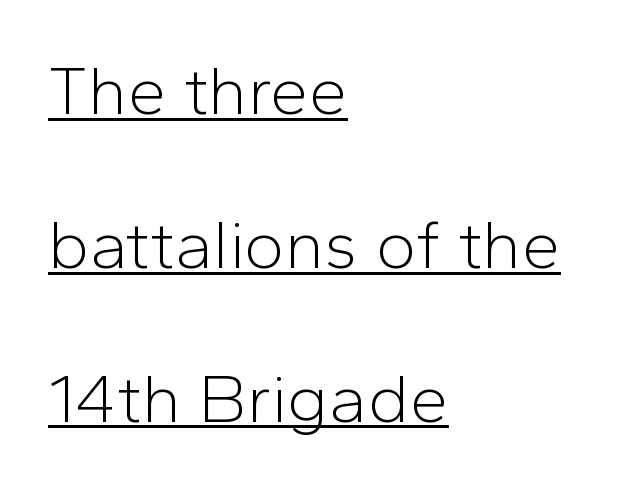
Q: Is the text bold? A: No.
Q: Is the text italic (slanted)? A: No, it is upright.
Q: Is the typeface a serif or a sans-serif typeface? A: Sans-serif.
Q: Is the text underlined? A: Yes.
Q: How is the paragraph aligned? A: Left-aligned.
Q: Is the spacing between letters normal or unusually wide? A: Normal.
Q: Is the spacing between lines tight, normal or loose? A: Loose.
Q: Width (condensed, normal, or wide)? A: Normal.
Q: Stroke contrast? A: Low.
Q: x-height? A: Medium.
Q: Monospaced? A: No.
